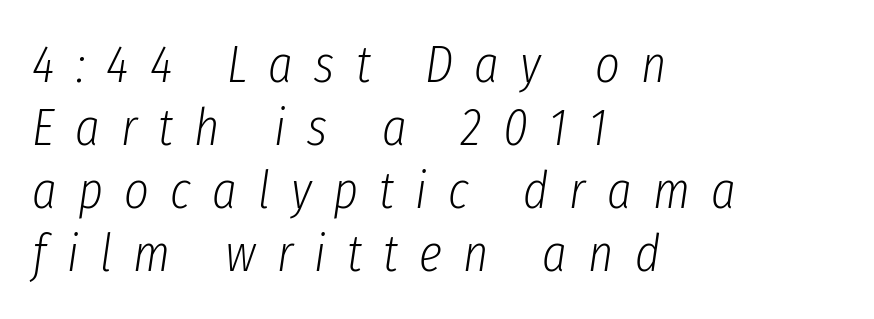
Q: Is the text bold? A: No.
Q: Is the text italic (slanted)? A: Yes, it leans right by about 8 degrees.
Q: Is the text underlined? A: No.
Q: How is the paragraph aligned? A: Left-aligned.
Q: Is the spacing between letters normal or unusually wide? A: Unusually wide.
Q: Width (condensed, normal, or wide)? A: Condensed.
Q: Stroke contrast? A: Low.
Q: x-height? A: Medium.
Q: Monospaced? A: No.
